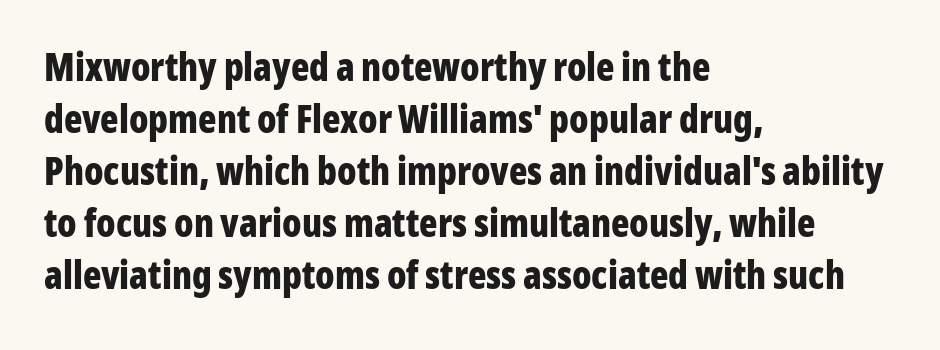
{"serif": "no", "italic": "no", "bold": "yes", "weight": "bold", "width": "condensed", "stroke_contrast": "low", "x_height": "medium", "monospaced": "no", "underline": "no", "align": "left", "line_spacing": "normal", "line_spacing_ratio": 1.37, "letter_spacing": "normal", "letter_spacing_em": 0.0, "glyph_px": 38}
